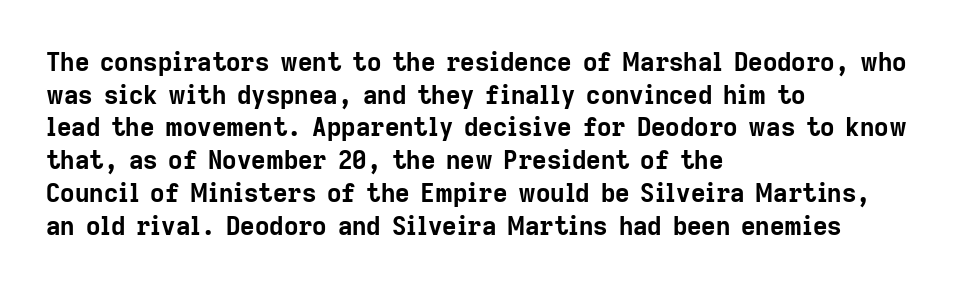
{"italic": "no", "bold": "yes", "underline": "no", "align": "left", "line_spacing": "normal", "line_spacing_ratio": 1.31, "letter_spacing": "normal", "letter_spacing_em": 0.0, "glyph_px": 25}
